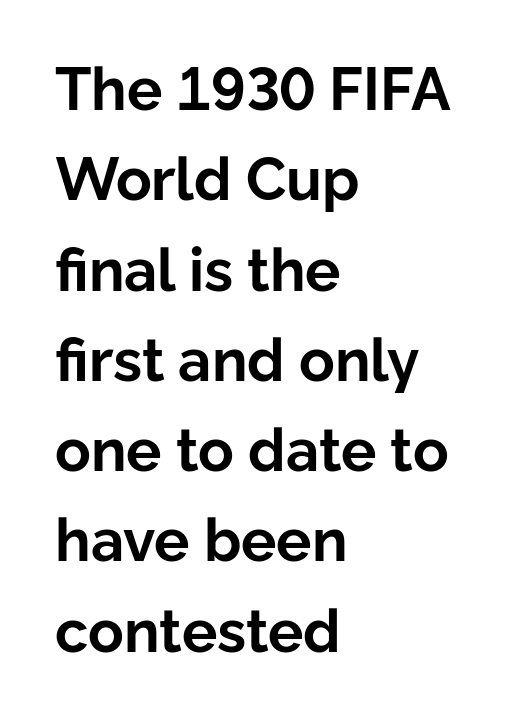
{"serif": "no", "italic": "no", "bold": "yes", "weight": "bold", "width": "normal", "stroke_contrast": "low", "x_height": "medium", "monospaced": "no", "underline": "no", "align": "left", "line_spacing": "normal", "line_spacing_ratio": 1.53, "letter_spacing": "normal", "letter_spacing_em": 0.0, "glyph_px": 59}
